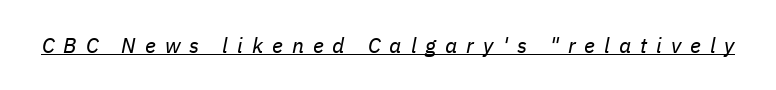
Would a proofreader flag this as italicized? Yes. There is plenty of visible air inserted between adjacent glyphs. This rendering features underlined lettering. Think standard paragraph weight, or any step lighter than that.
